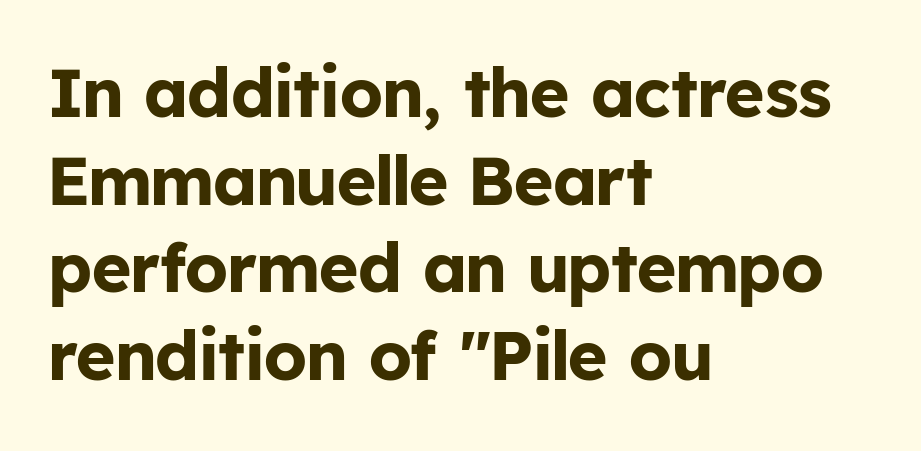
{"serif": "no", "italic": "no", "bold": "yes", "weight": "bold", "width": "normal", "stroke_contrast": "low", "x_height": "medium", "monospaced": "no", "underline": "no", "align": "left", "line_spacing": "normal", "line_spacing_ratio": 1.29, "letter_spacing": "normal", "letter_spacing_em": 0.0, "glyph_px": 68}
